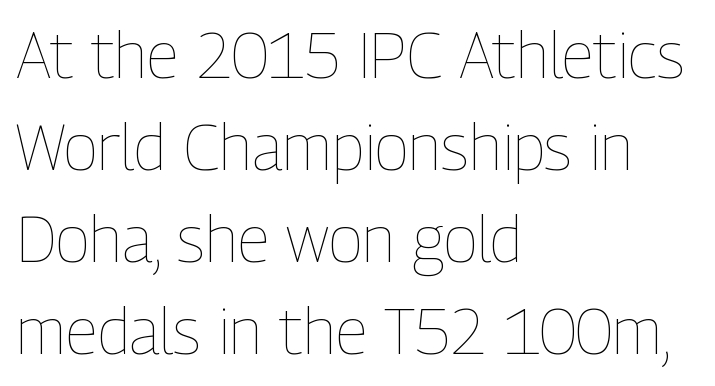
The image shows 64 px thin, condensed type, upright; set left-aligned, normal line spacing (1.44x), normal letter spacing, not underlined; low stroke contrast and a medium x-height.
